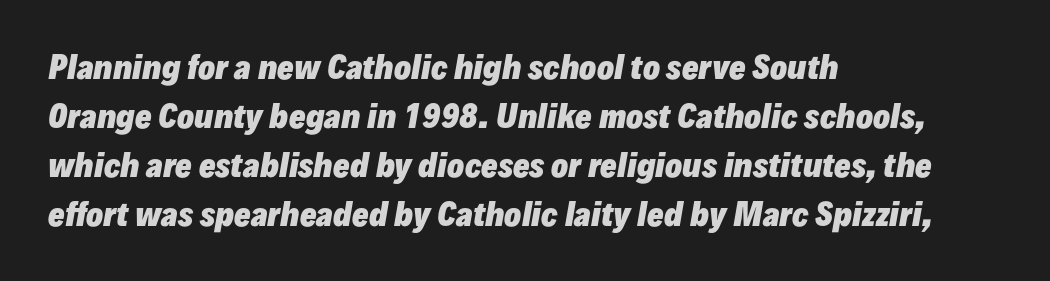
The block of text has a typical density, with ordinary space between rows. You could not count columns in this text — the font is proportionally spaced. Students, this is bold: see how much ink each stroke carries. These lines are set flush left with a ragged right edge.
